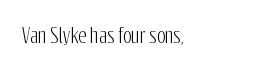
The image shows 20 px text type, upright; set normal letter spacing, not underlined.
